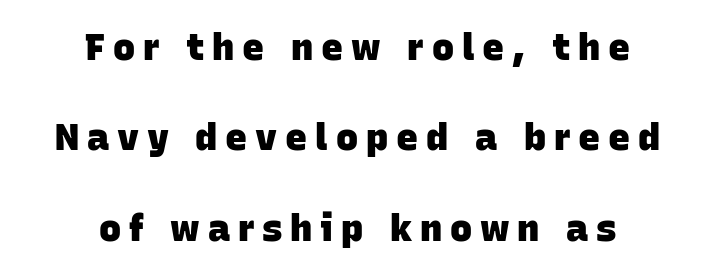
Q: Is the text bold? A: Yes.
Q: Is the typeface a serif or a sans-serif typeface? A: Sans-serif.
Q: Is the text underlined? A: No.
Q: How is the paragraph aligned? A: Centered.
Q: Is the spacing between letters normal or unusually wide? A: Unusually wide.
Q: Is the spacing between lines tight, normal or loose? A: Loose.
Q: Width (condensed, normal, or wide)? A: Normal.
Q: Stroke contrast? A: Low.
Q: x-height? A: Large.
Q: Monospaced? A: No.
